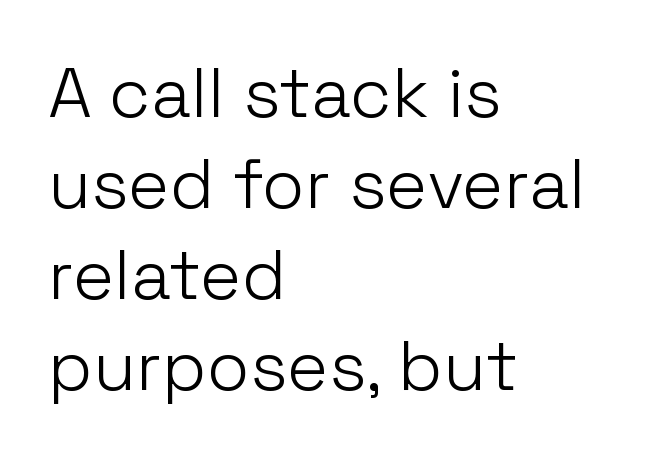
Q: Is the text bold? A: No.
Q: Is the text italic (slanted)? A: No, it is upright.
Q: Is the typeface a serif or a sans-serif typeface? A: Sans-serif.
Q: Is the text underlined? A: No.
Q: How is the paragraph aligned? A: Left-aligned.
Q: Is the spacing between letters normal or unusually wide? A: Normal.
Q: Is the spacing between lines tight, normal or loose? A: Normal.
Q: Width (condensed, normal, or wide)? A: Normal.
Q: Stroke contrast? A: Low.
Q: x-height? A: Medium.
Q: Monospaced? A: No.
